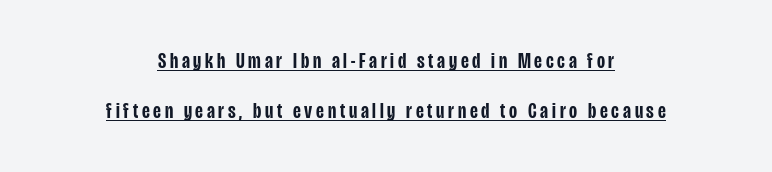
{"italic": "no", "bold": "semi", "underline": "yes", "align": "center", "line_spacing": "loose", "line_spacing_ratio": 2.28, "glyph_px": 22}
